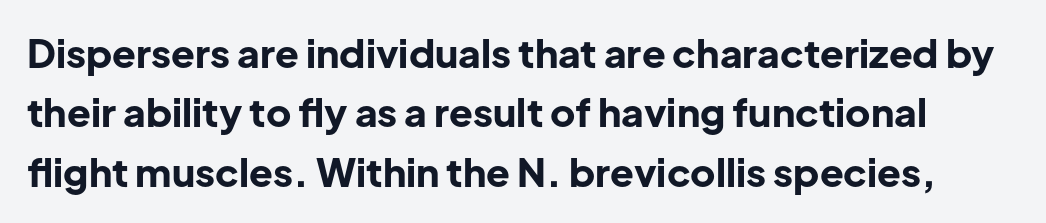
{"serif": "no", "italic": "no", "bold": "yes", "weight": "bold", "width": "normal", "stroke_contrast": "low", "x_height": "medium", "monospaced": "no", "underline": "no", "line_spacing": "normal", "line_spacing_ratio": 1.52, "letter_spacing": "normal", "letter_spacing_em": 0.0, "glyph_px": 39}
